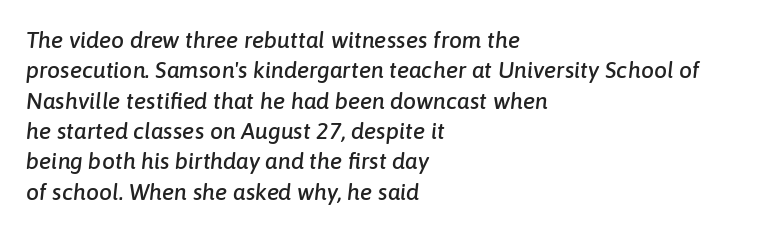
{"italic": "yes", "lean": "right", "slant_degrees": 6, "underline": "no", "align": "left", "line_spacing": "normal", "line_spacing_ratio": 1.32, "letter_spacing": "normal", "letter_spacing_em": 0.0, "glyph_px": 23}
